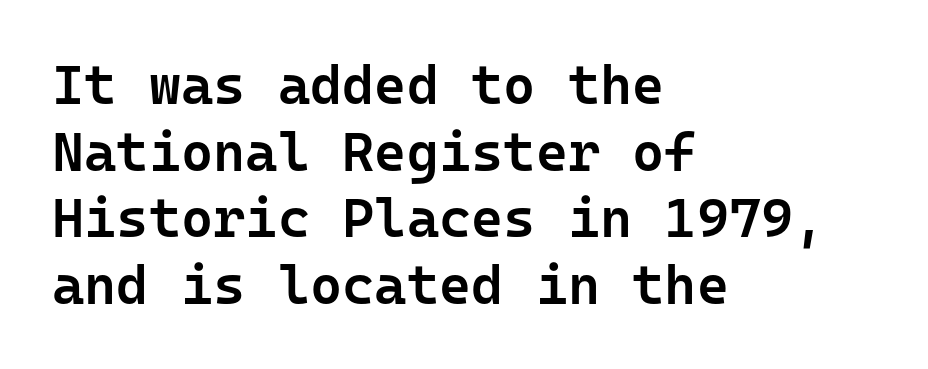
{"serif": "no", "italic": "no", "bold": "semi", "weight": "semibold", "width": "normal", "stroke_contrast": "low", "x_height": "medium", "monospaced": "yes", "underline": "no", "align": "left", "line_spacing_ratio": 1.21, "letter_spacing": "normal", "letter_spacing_em": 0.0, "glyph_px": 55}
